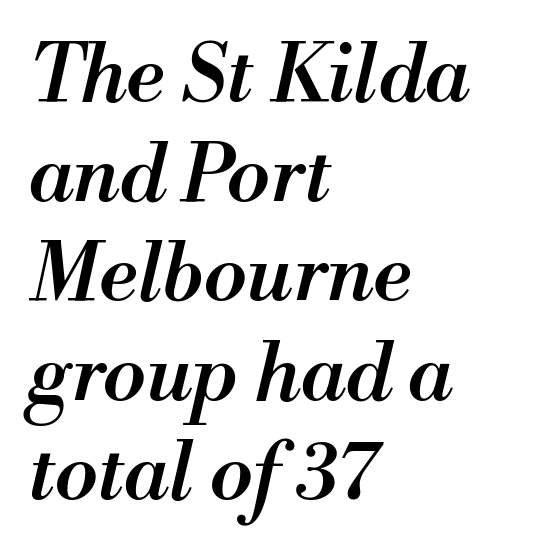
The image shows 79 px semibold type, italic (leaning right); set left-aligned, normal line spacing (1.26x), normal letter spacing, not underlined; medium stroke contrast and a small x-height.
